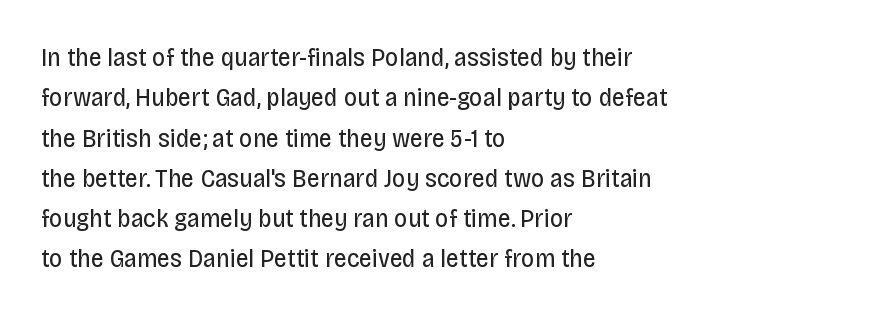
{"italic": "no", "bold": "no", "underline": "no", "align": "left", "line_spacing": "normal", "line_spacing_ratio": 1.55, "letter_spacing": "normal", "letter_spacing_em": 0.0, "glyph_px": 26}
